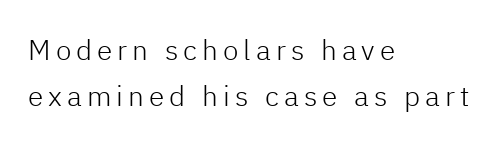
{"serif": "no", "italic": "no", "bold": "no", "weight": "light", "width": "normal", "stroke_contrast": "low", "x_height": "medium", "monospaced": "no", "underline": "no", "align": "left", "line_spacing": "normal", "line_spacing_ratio": 1.65, "glyph_px": 28}
